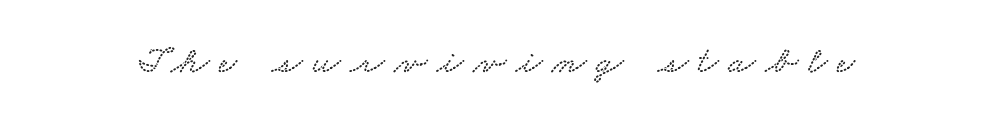
The image shows 39 px wide serif type; set unusually wide letter spacing (+0.25 em), not underlined; low stroke contrast and a small x-height.
